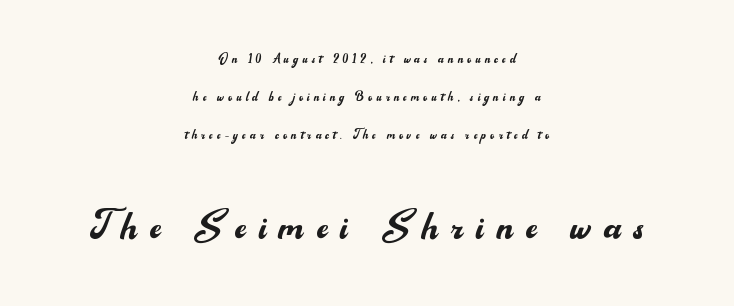
Quick note: underline off. These two chunks differ in scale, with the bottom chunk taking the larger measure. The cut favours lightness, reaching ordinary text weight at its darkest.
